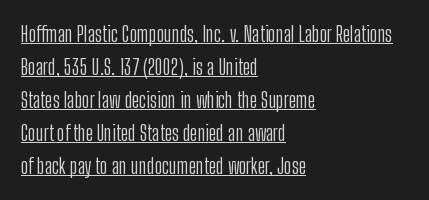
The image shows 21 px text type, upright; set left-aligned, normal line spacing (1.57x), normal letter spacing, underlined.
